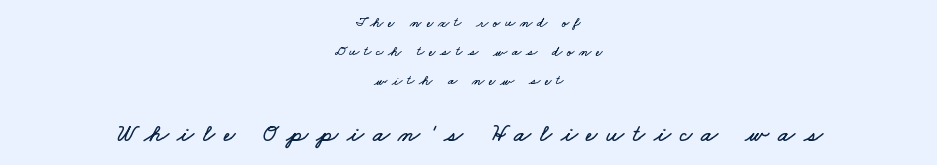
{"underline": "no", "align": "center", "line_spacing": "loose", "line_spacing_ratio": 2.06, "letter_spacing": "wide", "letter_spacing_em": 0.34, "larger_block": "second", "size_ratio": 1.79, "glyph_px": 25}
